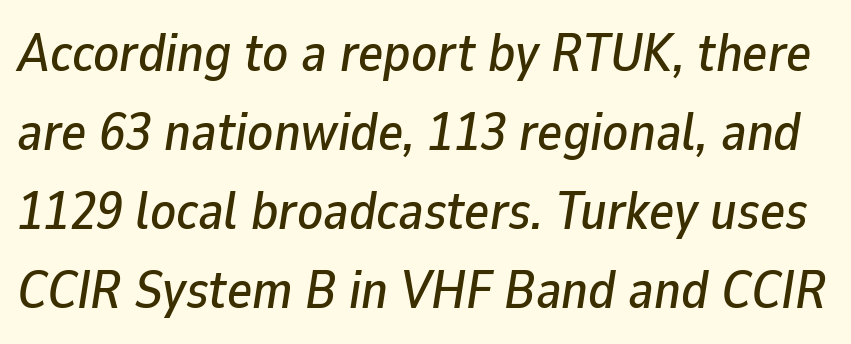
Q: Is the text italic (slanted)? A: Yes, it leans right by about 9 degrees.
Q: Is the text underlined? A: No.
Q: Is the spacing between letters normal or unusually wide? A: Normal.
Q: Is the spacing between lines tight, normal or loose? A: Normal.
Q: Width (condensed, normal, or wide)? A: Normal.
Q: Stroke contrast? A: Low.
Q: x-height? A: Medium.
Q: Monospaced? A: No.
